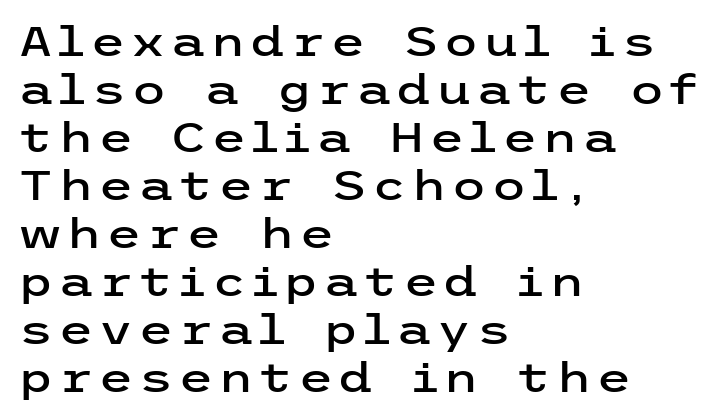
{"serif": "no", "italic": "no", "width": "wide", "stroke_contrast": "low", "x_height": "medium", "underline": "no", "align": "left", "line_spacing_ratio": 1.17, "glyph_px": 41}
